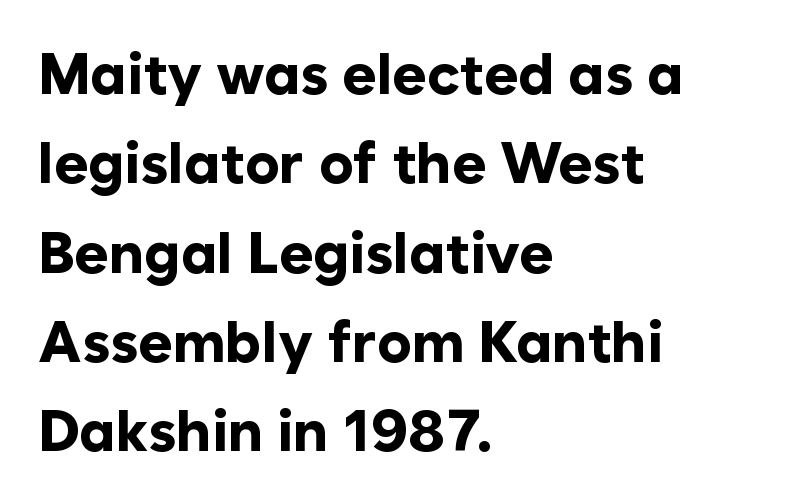
{"serif": "no", "italic": "no", "bold": "yes", "weight": "bold", "width": "normal", "stroke_contrast": "low", "x_height": "medium", "monospaced": "no", "underline": "no", "align": "left", "line_spacing": "normal", "line_spacing_ratio": 1.54, "letter_spacing": "normal", "letter_spacing_em": 0.0, "glyph_px": 58}
